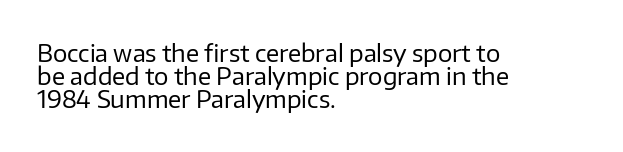
The image shows 24 px text type, upright; set left-aligned, tight line spacing (0.96x), normal letter spacing, not underlined.
